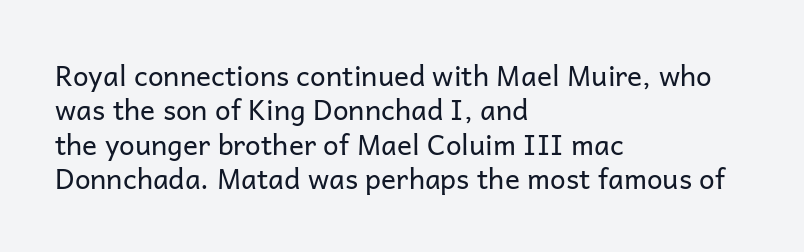
Q: Is the text bold? A: No.
Q: Is the text italic (slanted)? A: No, it is upright.
Q: Is the typeface a serif or a sans-serif typeface? A: Sans-serif.
Q: Is the text underlined? A: No.
Q: How is the paragraph aligned? A: Left-aligned.
Q: Is the spacing between letters normal or unusually wide? A: Normal.
Q: Width (condensed, normal, or wide)? A: Normal.
Q: Stroke contrast? A: Low.
Q: x-height? A: Medium.
Q: Monospaced? A: No.
